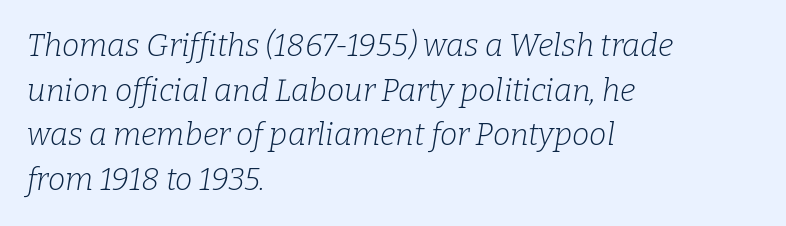
Heft: none added — not bold. The face used here is seriffed, in the tradition of book romans. An italicized treatment has been applied to the whole sample. The lines are quadded left. Has an underline been added? It has not. Nobody touched the tracking dial on this one.
